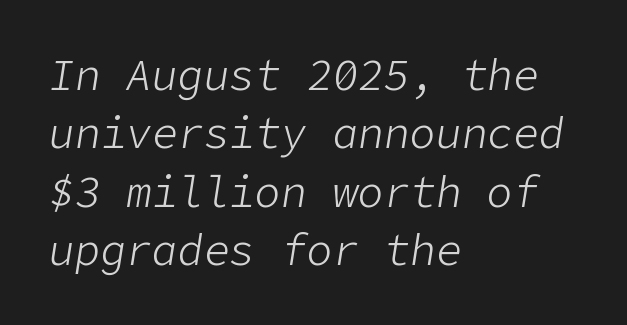
{"italic": "yes", "lean": "right", "slant_degrees": 9, "bold": "no", "weight": "light", "width": "normal", "stroke_contrast": "low", "x_height": "medium", "underline": "no", "align": "left", "line_spacing": "normal", "line_spacing_ratio": 1.36, "letter_spacing": "normal", "letter_spacing_em": 0.0, "glyph_px": 43}
